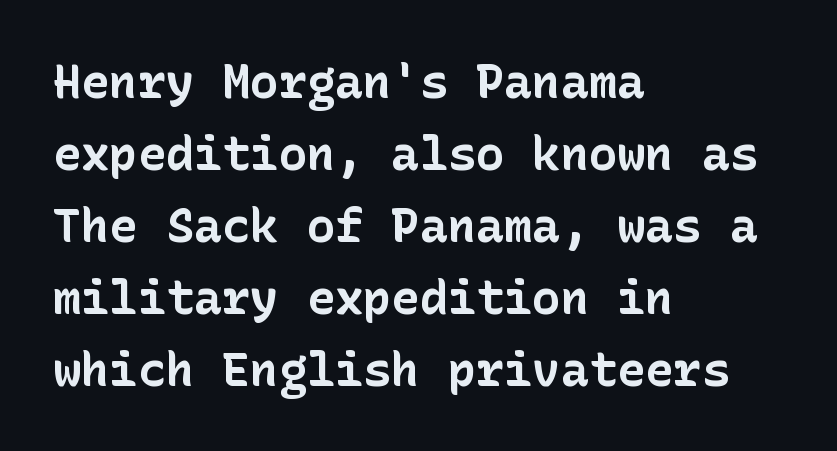
The designer left line spacing at the default. The text was rendered using a sans face with plain stroke endings. Posture: vertical. Descenders are the only things crossing below the line. Heft: maximum for text — a bold. Teacher's note: observe the even left margin — that is flush-left alignment.
